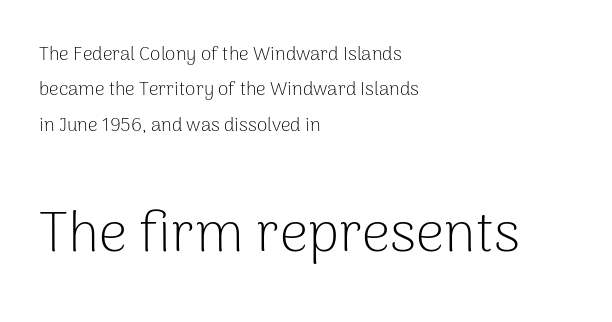
Q: Is the text bold? A: No.
Q: Is the text italic (slanted)? A: No, it is upright.
Q: Is the typeface a serif or a sans-serif typeface? A: Sans-serif.
Q: Is the text underlined? A: No.
Q: How is the paragraph aligned? A: Left-aligned.
Q: Is the spacing between letters normal or unusually wide? A: Normal.
Q: Which block of text is set in a larger size, the first (top) or the second (bottom)? A: The second (bottom) one.
Q: Width (condensed, normal, or wide)? A: Normal.
Q: Stroke contrast? A: Low.
Q: x-height? A: Medium.
Q: Monospaced? A: No.
